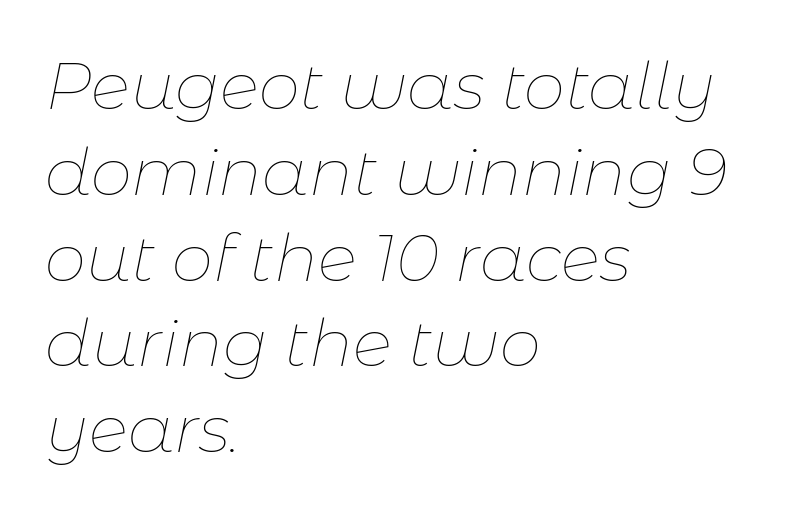
{"italic": "yes", "lean": "right", "slant_degrees": 11, "bold": "no", "weight": "thin", "width": "normal", "stroke_contrast": "low", "x_height": "medium", "monospaced": "no", "underline": "no", "align": "left", "line_spacing": "normal", "line_spacing_ratio": 1.3, "letter_spacing": "normal", "letter_spacing_em": 0.0, "glyph_px": 66}
